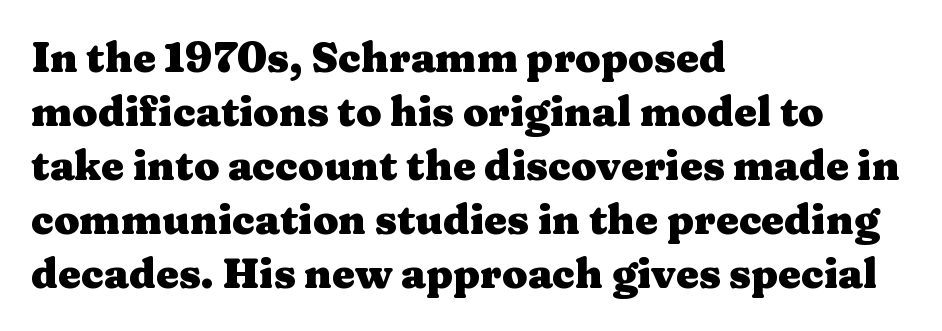
{"serif": "yes", "italic": "no", "bold": "yes", "weight": "heavy", "width": "wide", "stroke_contrast": "medium", "x_height": "medium", "monospaced": "no", "underline": "no", "align": "left", "line_spacing": "normal", "line_spacing_ratio": 1.32, "letter_spacing": "normal", "letter_spacing_em": 0.0, "glyph_px": 41}
